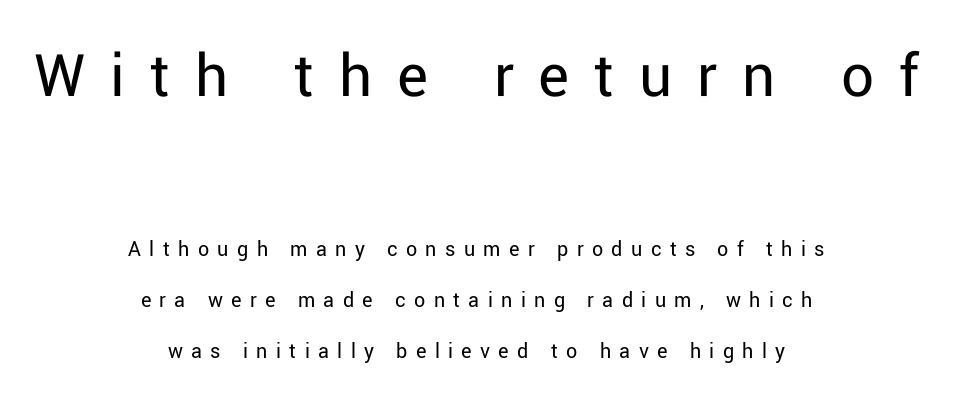
The image shows 65 px regular-weight sans-serif type, upright; set centered, loose line spacing (2.3x), unusually wide letter spacing (+0.38 em), not underlined; the first (top) block is 2.95x larger; low stroke contrast and a medium x-height.
